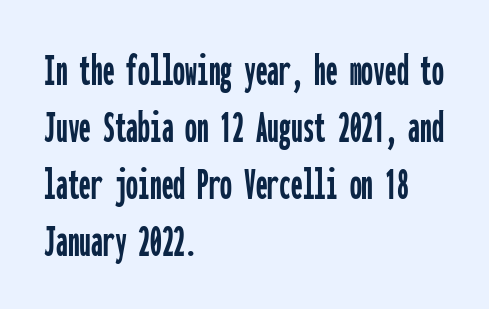
{"serif": "no", "italic": "no", "width": "condensed", "stroke_contrast": "low", "x_height": "medium", "monospaced": "yes", "underline": "no", "align": "left", "line_spacing_ratio": 1.21, "letter_spacing": "normal", "letter_spacing_em": 0.0, "glyph_px": 47}
